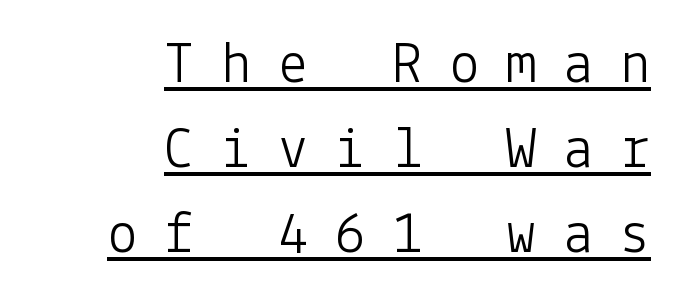
The image shows 60 px light sans-serif type, upright; set right-aligned, normal line spacing (1.42x), unusually wide letter spacing (+0.45 em), underlined; low stroke contrast and a medium x-height.
